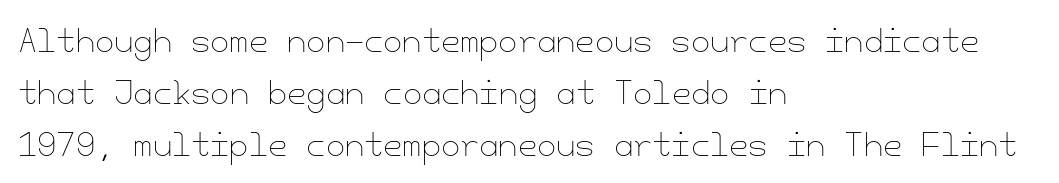
The typesetting does not lean heavy: it is not bold. Baseline-to-baseline distance is the conventional proportion of letter height. This rendering leaves character spacing at its baseline value. Check the space under the baseline: it is left empty. Line starts are locked; line ends wander.
